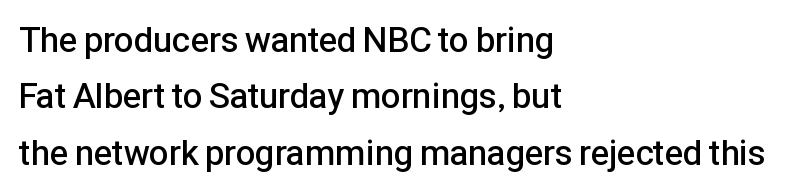
The image shows 35 px semibold sans-serif type, upright; set left-aligned, normal line spacing (1.61x), normal letter spacing, not underlined; low stroke contrast and a medium x-height.
